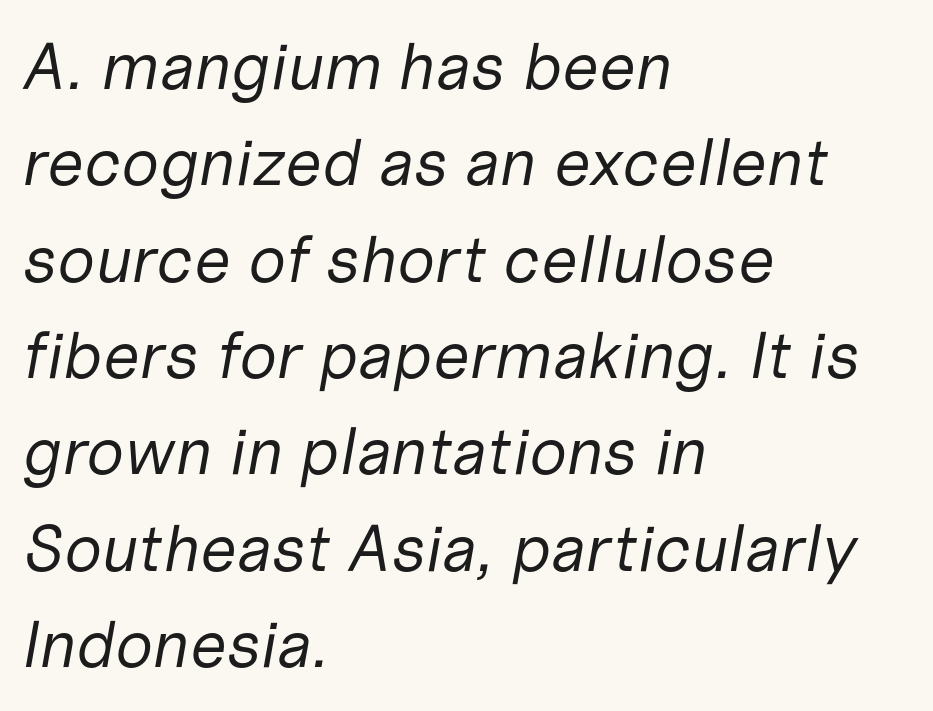
{"italic": "yes", "lean": "right", "slant_degrees": 10, "bold": "no", "weight": "regular", "width": "normal", "stroke_contrast": "low", "x_height": "medium", "monospaced": "no", "underline": "no", "align": "left", "line_spacing": "normal", "line_spacing_ratio": 1.46, "letter_spacing": "normal", "letter_spacing_em": 0.0, "glyph_px": 66}
